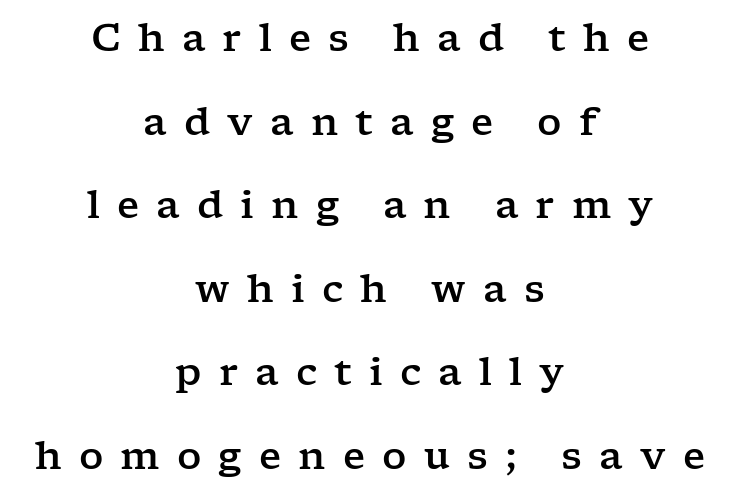
Q: Is the text italic (slanted)? A: No, it is upright.
Q: Is the typeface a serif or a sans-serif typeface? A: Serif.
Q: Is the text underlined? A: No.
Q: How is the paragraph aligned? A: Centered.
Q: Is the spacing between letters normal or unusually wide? A: Unusually wide.
Q: Is the spacing between lines tight, normal or loose? A: Loose.
Q: Width (condensed, normal, or wide)? A: Wide.
Q: Stroke contrast? A: Low.
Q: x-height? A: Medium.
Q: Monospaced? A: No.
